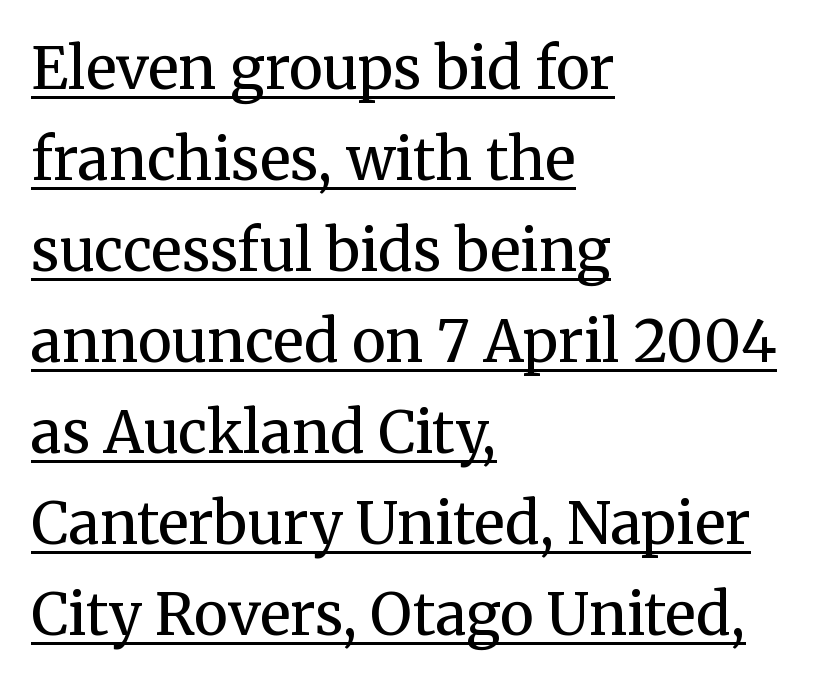
Q: Is the text bold? A: No.
Q: Is the text italic (slanted)? A: No, it is upright.
Q: Is the typeface a serif or a sans-serif typeface? A: Serif.
Q: Is the text underlined? A: Yes.
Q: How is the paragraph aligned? A: Left-aligned.
Q: Is the spacing between letters normal or unusually wide? A: Normal.
Q: Is the spacing between lines tight, normal or loose? A: Normal.
Q: Width (condensed, normal, or wide)? A: Normal.
Q: Stroke contrast? A: Medium.
Q: x-height? A: Medium.
Q: Monospaced? A: No.
